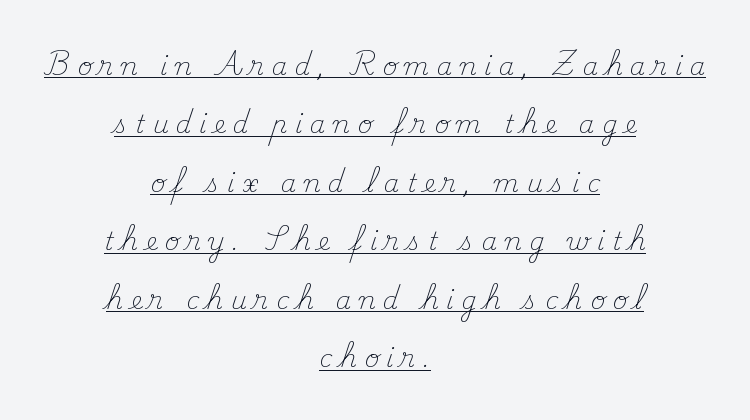
This rendering features underlined lettering. Compared with a typical body face, this is equally light or lighter still. The rendering positions every line midway between the sides.
